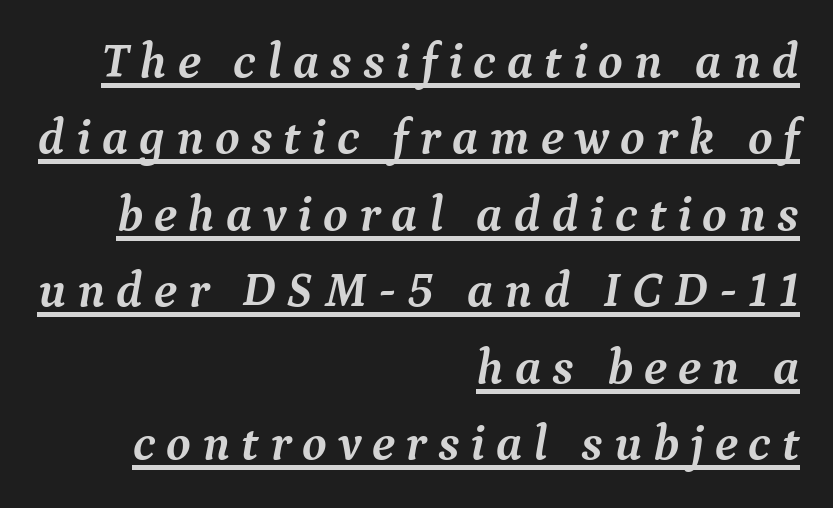
Spacing verdict: proportional, widths tailored to each character. Typographic density is high because the face is bold. Rows of type keep a routine distance in the vertical direction. To sum up the face: it has serifs. Reading down the block, your eye finds every line finishing at a fixed right position.
